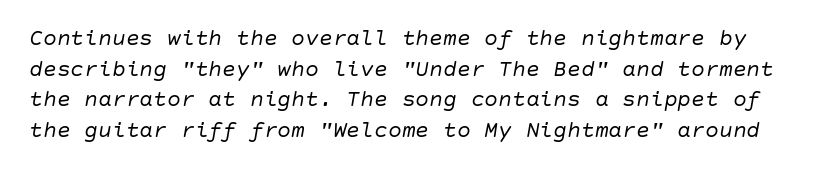
{"italic": "yes", "lean": "right", "slant_degrees": 10, "bold": "no", "underline": "no", "line_spacing": "normal", "line_spacing_ratio": 1.33, "letter_spacing": "normal", "letter_spacing_em": 0.0, "glyph_px": 23}
